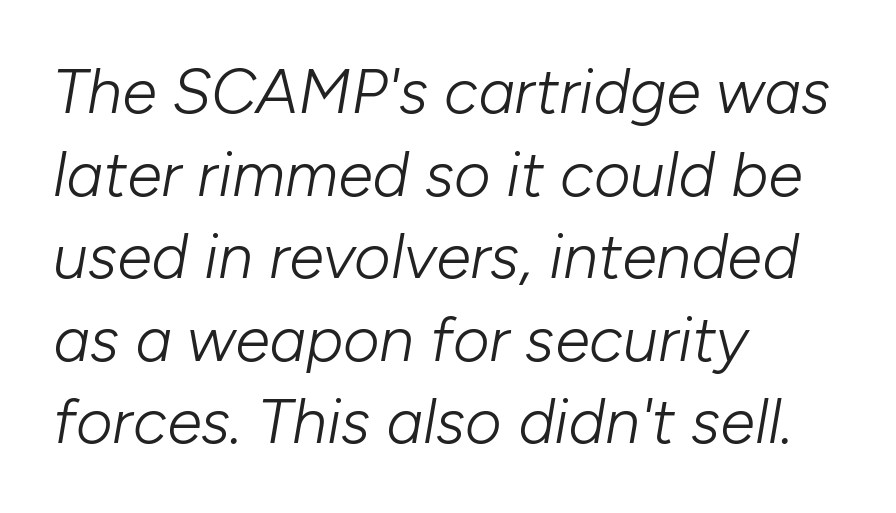
Q: Is the text bold? A: No.
Q: Is the text italic (slanted)? A: Yes, it leans right by about 10 degrees.
Q: Is the text underlined? A: No.
Q: How is the paragraph aligned? A: Left-aligned.
Q: Is the spacing between letters normal or unusually wide? A: Normal.
Q: Is the spacing between lines tight, normal or loose? A: Normal.
Q: Width (condensed, normal, or wide)? A: Normal.
Q: Stroke contrast? A: Low.
Q: x-height? A: Medium.
Q: Monospaced? A: No.
